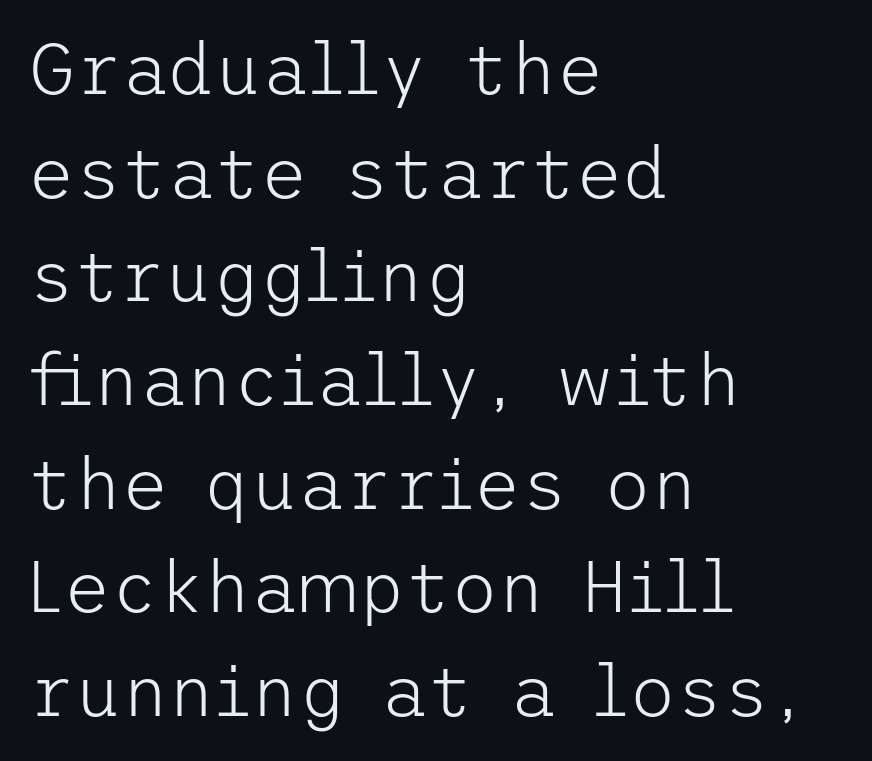
Q: Is the text bold? A: No.
Q: Is the text italic (slanted)? A: No, it is upright.
Q: Is the typeface a serif or a sans-serif typeface? A: Sans-serif.
Q: Is the text underlined? A: No.
Q: How is the paragraph aligned? A: Left-aligned.
Q: Is the spacing between letters normal or unusually wide? A: Normal.
Q: Is the spacing between lines tight, normal or loose? A: Normal.
Q: Width (condensed, normal, or wide)? A: Normal.
Q: Stroke contrast? A: Low.
Q: x-height? A: Medium.
